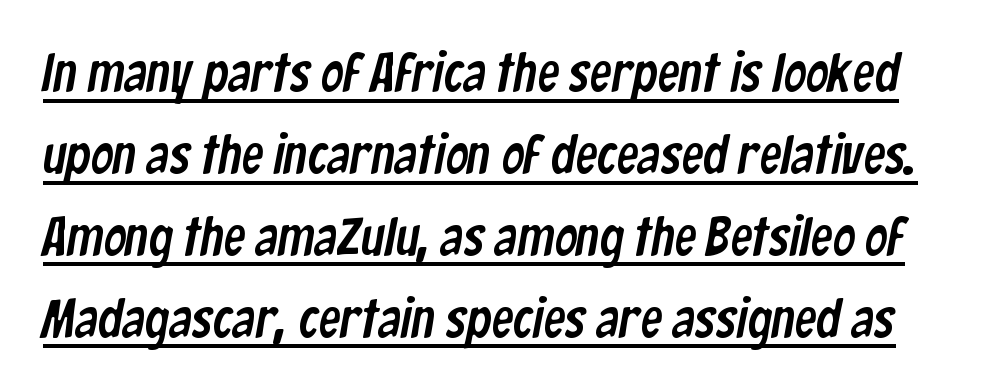
{"serif": "no", "width": "condensed", "stroke_contrast": "low", "x_height": "medium", "monospaced": "no", "underline": "yes", "line_spacing": "normal", "line_spacing_ratio": 1.49, "letter_spacing": "normal", "letter_spacing_em": 0.0, "glyph_px": 55}
